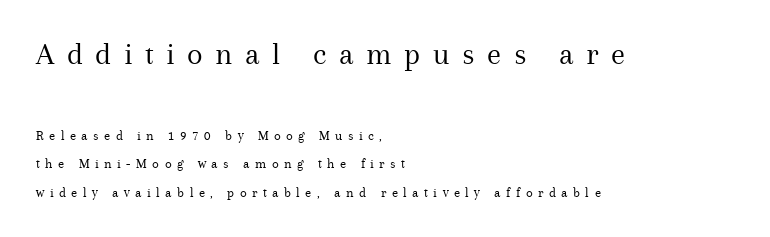
The image shows 32 px regular-weight serif type, upright; set left-aligned, loose line spacing (2.04x), unusually wide letter spacing (+0.39 em), not underlined; the first (top) block is 2.29x larger; medium stroke contrast and a medium x-height.
